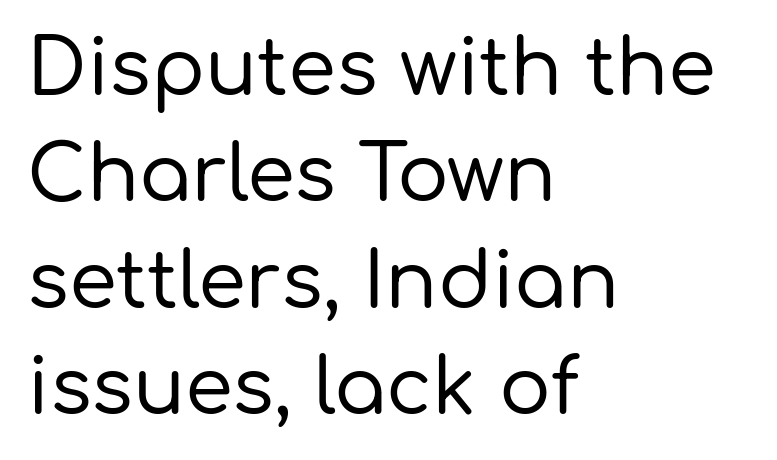
Q: Is the text italic (slanted)? A: No, it is upright.
Q: Is the typeface a serif or a sans-serif typeface? A: Sans-serif.
Q: Is the text underlined? A: No.
Q: How is the paragraph aligned? A: Left-aligned.
Q: Is the spacing between letters normal or unusually wide? A: Normal.
Q: Is the spacing between lines tight, normal or loose? A: Normal.
Q: Width (condensed, normal, or wide)? A: Normal.
Q: Stroke contrast? A: Low.
Q: x-height? A: Medium.
Q: Monospaced? A: No.
